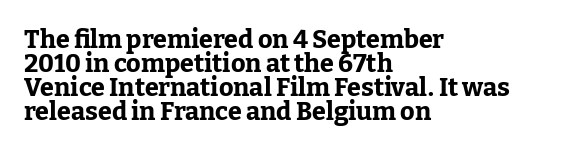
Q: Is the text bold? A: Yes.
Q: Is the text italic (slanted)? A: No, it is upright.
Q: Is the text underlined? A: No.
Q: How is the paragraph aligned? A: Left-aligned.
Q: Is the spacing between letters normal or unusually wide? A: Normal.
Q: Is the spacing between lines tight, normal or loose? A: Tight.
